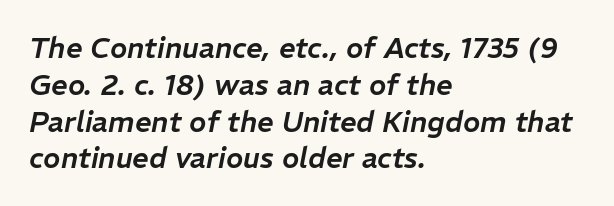
The letterforms sit shoulder to shoulder at normal distance. The lettering tilts uniformly, giving the passage an italic look. The passage is arranged the way most books set body copy — flush left. The letters advance in unequal steps, a hallmark of proportional type. Descenders hang freely into open space. Vertical spacing — default.
